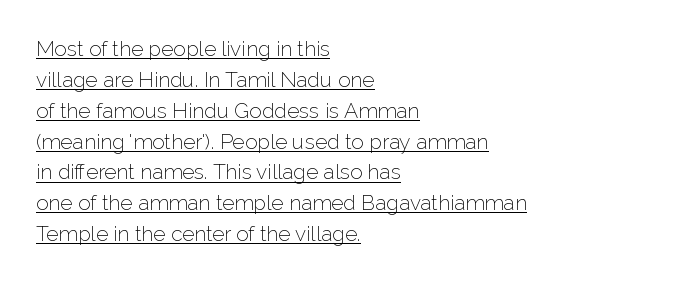
{"italic": "no", "bold": "no", "underline": "yes", "align": "left", "line_spacing": "normal", "line_spacing_ratio": 1.47, "letter_spacing": "normal", "letter_spacing_em": 0.0, "glyph_px": 21}
